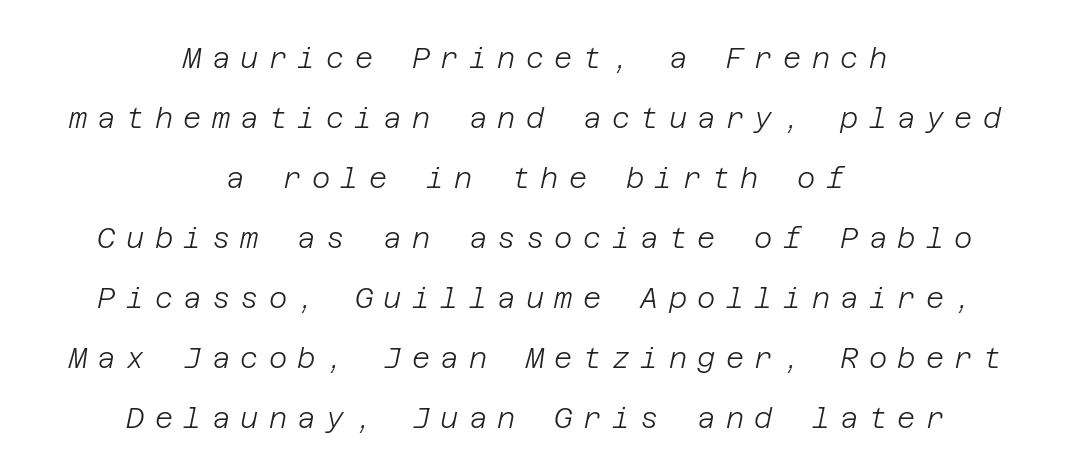
Vertical stems look standard width or narrower in stroke. Both edges are ragged and mirror each other, which tells us the setting is centered. The axis of the letterforms is tilted away from vertical. Has an underline been added? It has not. The rendering uses a large line-height, opening up the rows.
